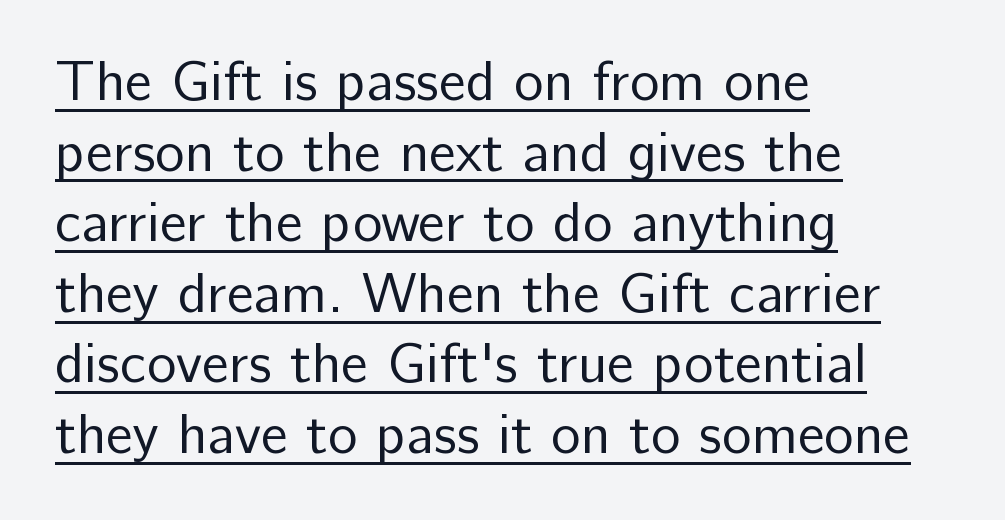
Q: Is the text bold? A: No.
Q: Is the text italic (slanted)? A: No, it is upright.
Q: Is the typeface a serif or a sans-serif typeface? A: Sans-serif.
Q: Is the text underlined? A: Yes.
Q: How is the paragraph aligned? A: Left-aligned.
Q: Is the spacing between letters normal or unusually wide? A: Normal.
Q: Is the spacing between lines tight, normal or loose? A: Normal.
Q: Width (condensed, normal, or wide)? A: Normal.
Q: Stroke contrast? A: Low.
Q: x-height? A: Medium.
Q: Monospaced? A: No.
